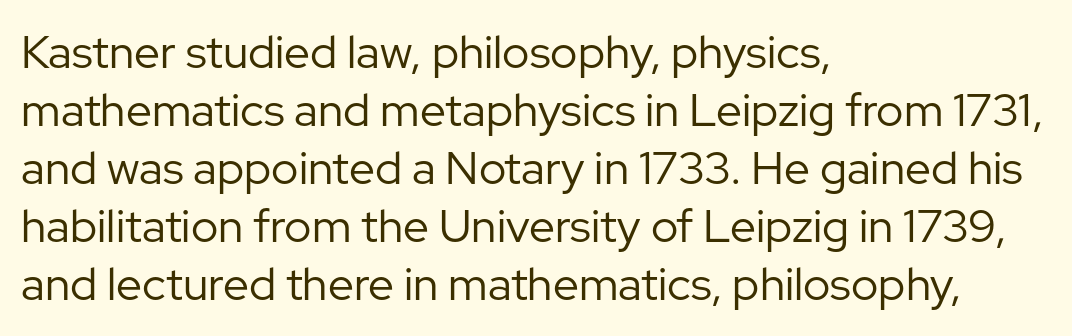
This sample uses plain, unmodified letter spacing. The lines are quadded left. Whoever set this chose a conventional vertical rhythm. No feet cap the strokes, marking this as sans-serif type. Here the designer chose a conventional face with non-uniform glyph widths. A roman cut, with each character standing at attention.
